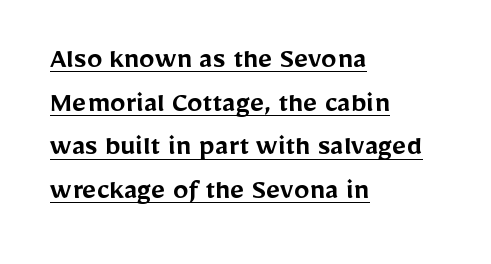
{"serif": "no", "italic": "no", "bold": "semi", "weight": "semibold", "width": "normal", "stroke_contrast": "low", "x_height": "medium", "monospaced": "no", "underline": "yes", "align": "left", "line_spacing": "normal", "line_spacing_ratio": 1.41, "letter_spacing": "normal", "letter_spacing_em": 0.0, "glyph_px": 31}
